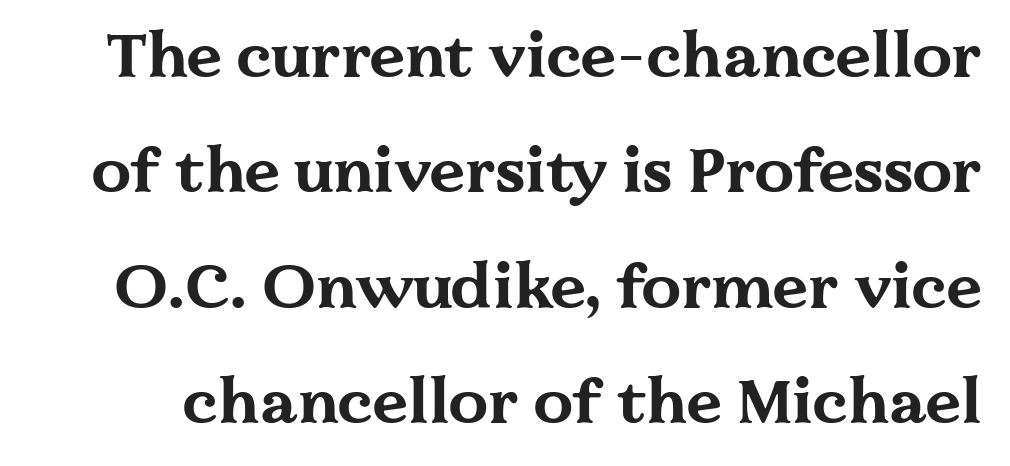
The image shows 63 px bold, wide serif type, upright; set line spacing 1.83x, normal letter spacing, not underlined; medium stroke contrast and a medium x-height.
